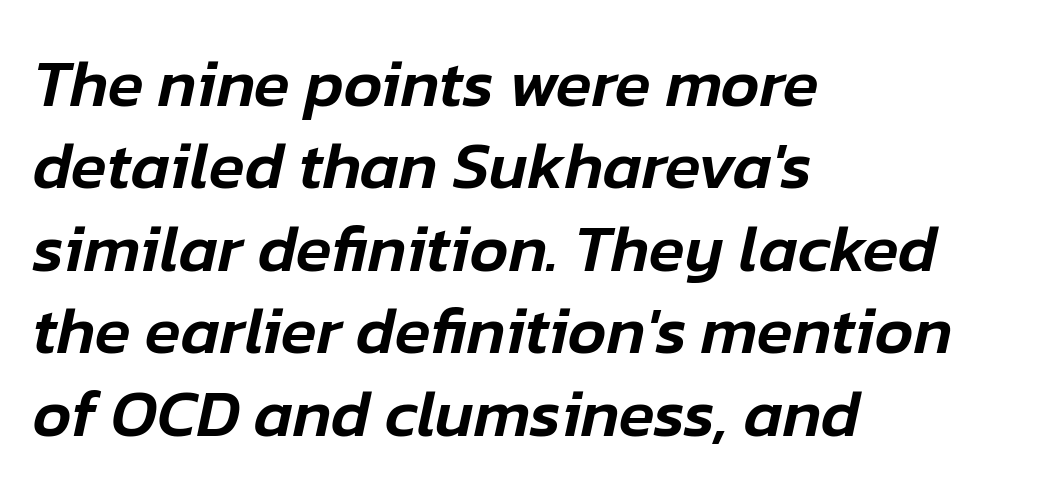
Lines of text with bare space underneath. A student would call this left alignment; a typographer would say flush left, rag right. Observe the lean: these are italic letterforms. The type is set solid horizontally, with unmodified tracking.
